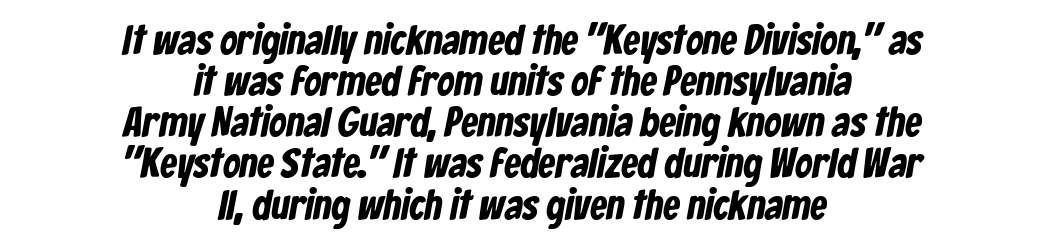
The image shows 42 px bold, condensed sans-serif type; set centered, tight line spacing (0.98x), normal letter spacing, not underlined; low stroke contrast and a medium x-height.
